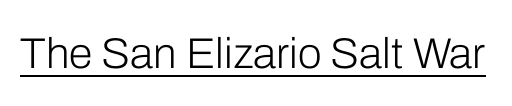
The image shows 43 px light sans-serif type, upright; set normal letter spacing, underlined; low stroke contrast and a medium x-height.
